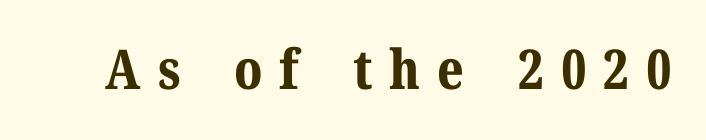
Q: Is the text bold? A: Yes.
Q: Is the text italic (slanted)? A: No, it is upright.
Q: Is the typeface a serif or a sans-serif typeface? A: Serif.
Q: Is the text underlined? A: No.
Q: Is the spacing between letters normal or unusually wide? A: Unusually wide.
Q: Width (condensed, normal, or wide)? A: Normal.
Q: Stroke contrast? A: Medium.
Q: x-height? A: Medium.
Q: Monospaced? A: No.
